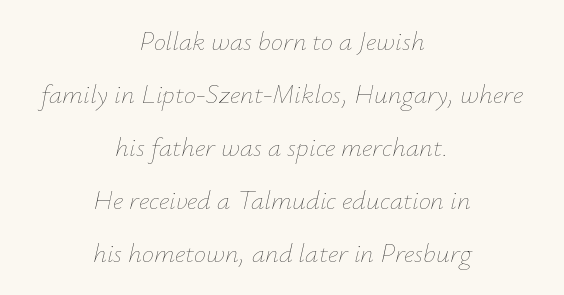
Stems here are at most as thick as an everyday book face. The letterforms sit shoulder to shoulder at normal distance. A clean baseline with only descenders dipping below it. The rendering applies a slant to the glyphs. Students, observe: this is what heavily led, spacious text looks like. Is the block centered? Yes — each line is placed symmetrically about the middle.
